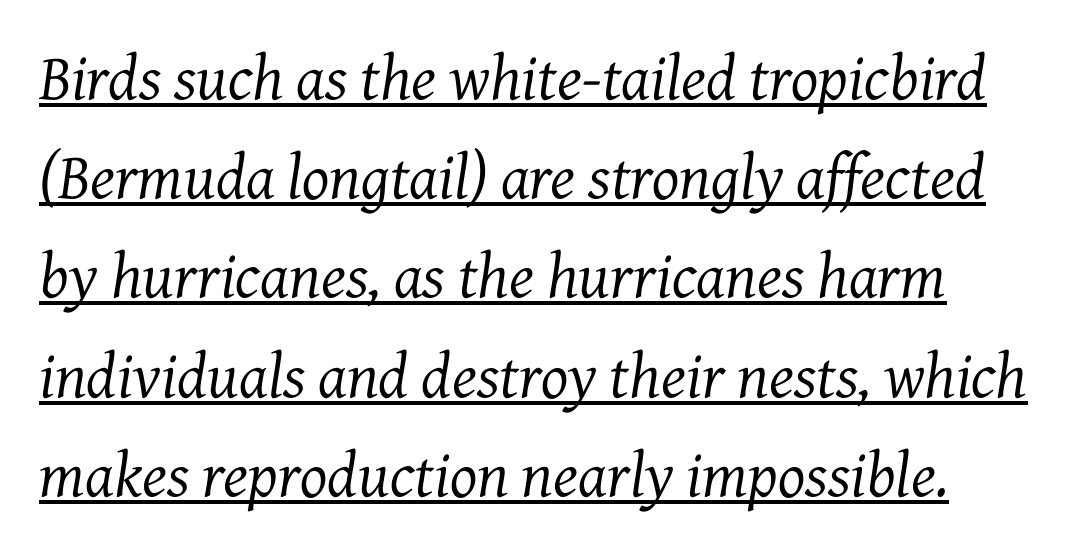
The image shows 64 px regular-weight serif type, italic (leaning right); set normal line spacing (1.55x), normal letter spacing, underlined; medium stroke contrast and a medium x-height.
